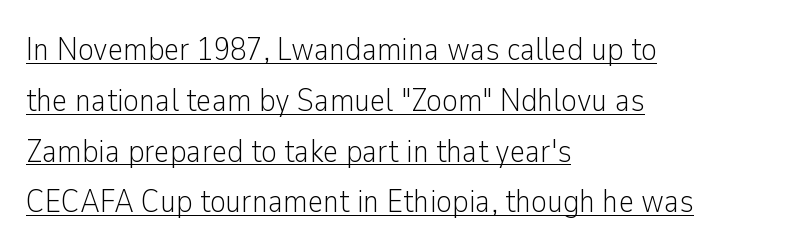
Q: Is the text bold? A: No.
Q: Is the text italic (slanted)? A: No, it is upright.
Q: Is the typeface a serif or a sans-serif typeface? A: Sans-serif.
Q: Is the text underlined? A: Yes.
Q: How is the paragraph aligned? A: Left-aligned.
Q: Is the spacing between letters normal or unusually wide? A: Normal.
Q: Is the spacing between lines tight, normal or loose? A: Normal.
Q: Width (condensed, normal, or wide)? A: Condensed.
Q: Stroke contrast? A: Low.
Q: x-height? A: Medium.
Q: Monospaced? A: No.
